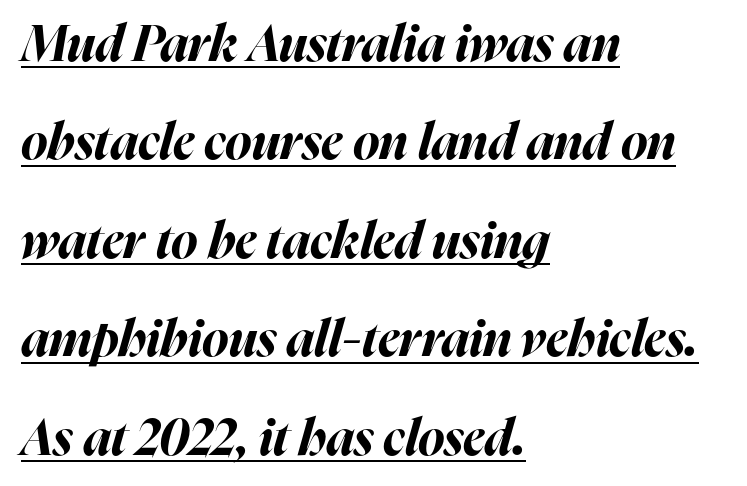
Nobody touched the tracking dial on this one. The characters look thick and weighty, a clear bold. Interline gaps are noticeably wide in this sample. The lettering tilts uniformly, giving the passage an italic look. The sample's only ornament is a line tracing under the words. These lines are rendered in a variable-pitch font.
